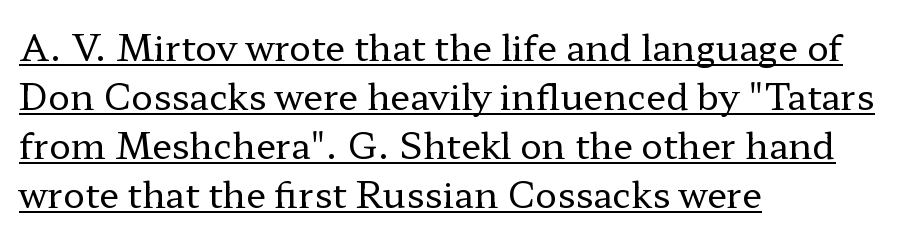
Q: Is the text bold? A: No.
Q: Is the text italic (slanted)? A: No, it is upright.
Q: Is the typeface a serif or a sans-serif typeface? A: Serif.
Q: Is the text underlined? A: Yes.
Q: How is the paragraph aligned? A: Left-aligned.
Q: Is the spacing between letters normal or unusually wide? A: Normal.
Q: Is the spacing between lines tight, normal or loose? A: Normal.
Q: Width (condensed, normal, or wide)? A: Wide.
Q: Stroke contrast? A: Low.
Q: x-height? A: Medium.
Q: Monospaced? A: No.
